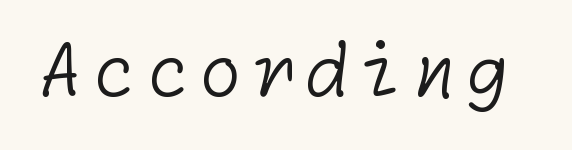
Q: Is the text bold? A: No.
Q: Is the typeface a serif or a sans-serif typeface? A: Sans-serif.
Q: Is the text underlined? A: No.
Q: Width (condensed, normal, or wide)? A: Normal.
Q: Stroke contrast? A: Low.
Q: x-height? A: Medium.
